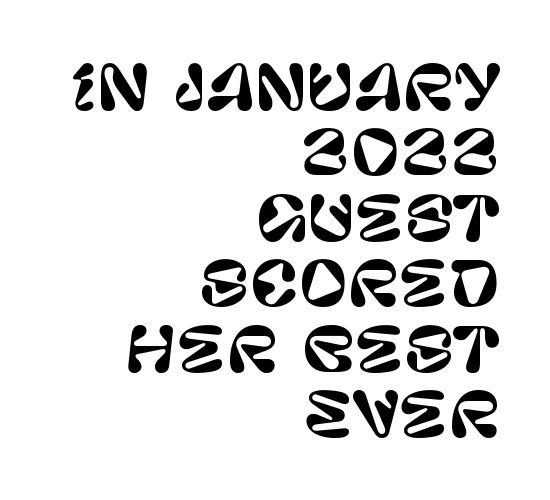
The image shows 60 px sans-serif type; set right-aligned, tight line spacing (1.09x), normal letter spacing, not underlined; low stroke contrast and a large x-height.
